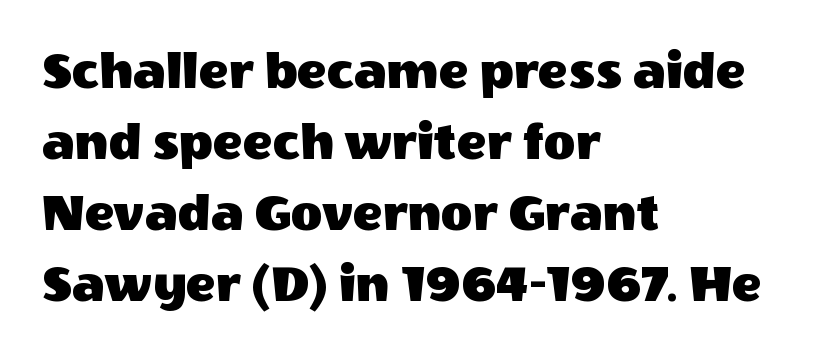
Note the varied advance widths — an 'i' is clearly narrower than an 'm'. Vertically, the passage feels balanced, rows spaced as you'd expect. Typographically, this falls in the sans-serif category. The specimen reads as upright at a glance.
